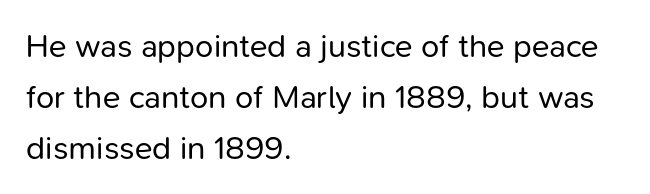
Decoration check: the copy has no underline. Inter-character spacing is left at the font's built-in metrics. A light-to-regular cut is what we see here. Letterform terminals end flat and unadorned throughout the passage. The rendering uses a moderate line-height, typical for paragraphs.
